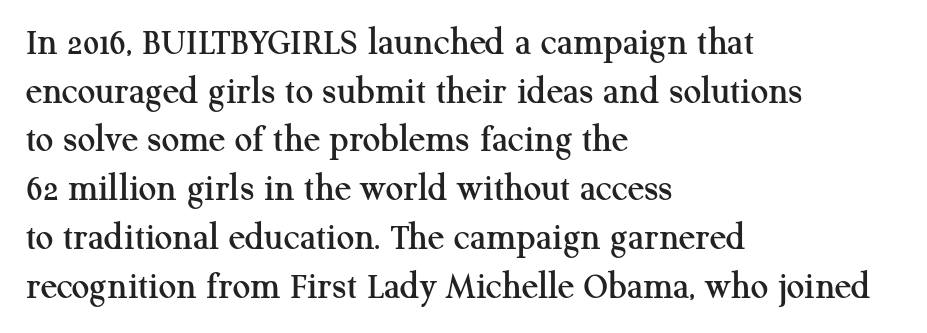
Leftover space on each line is placed entirely after the last word. Unlike italic type, these characters show no tilt at all. The block of text has a typical density, with ordinary space between rows. A bare baseline throughout the passage. This rendering leaves character spacing at its baseline value. Each letter's strokes conclude with small projecting serifs.
